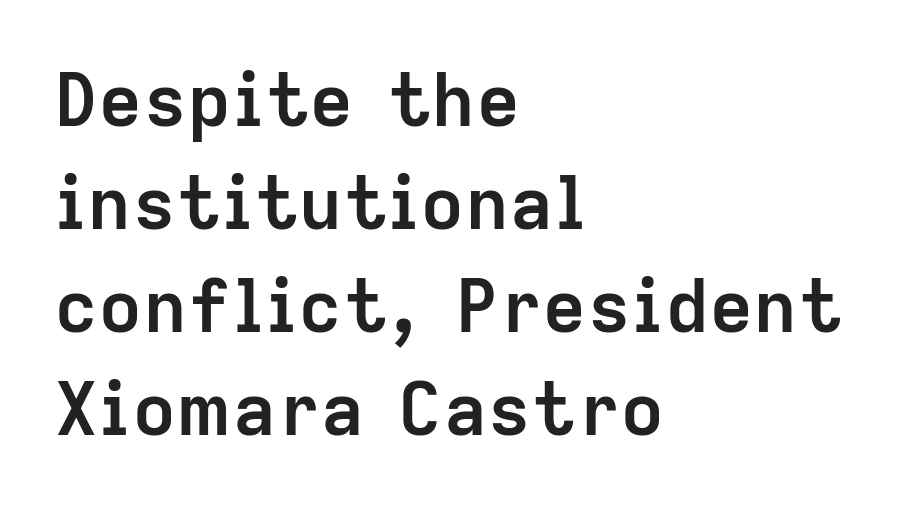
{"serif": "no", "italic": "no", "bold": "yes", "weight": "semibold", "width": "normal", "stroke_contrast": "low", "x_height": "medium", "monospaced": "no", "underline": "no", "align": "left", "line_spacing": "normal", "line_spacing_ratio": 1.39, "letter_spacing": "normal", "letter_spacing_em": 0.0, "glyph_px": 74}
